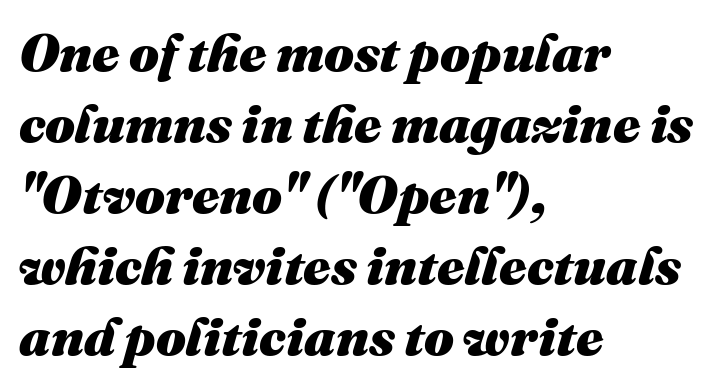
The image shows 53 px heavy type, italic (leaning right); set left-aligned, normal line spacing (1.34x), normal letter spacing, not underlined; medium stroke contrast and a medium x-height.
